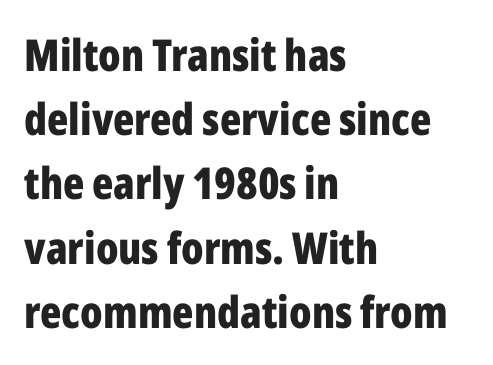
Q: Is the text bold? A: Yes.
Q: Is the text italic (slanted)? A: No, it is upright.
Q: Is the typeface a serif or a sans-serif typeface? A: Sans-serif.
Q: Is the text underlined? A: No.
Q: How is the paragraph aligned? A: Left-aligned.
Q: Is the spacing between letters normal or unusually wide? A: Normal.
Q: Is the spacing between lines tight, normal or loose? A: Normal.
Q: Width (condensed, normal, or wide)? A: Condensed.
Q: Stroke contrast? A: Low.
Q: x-height? A: Medium.
Q: Monospaced? A: No.
